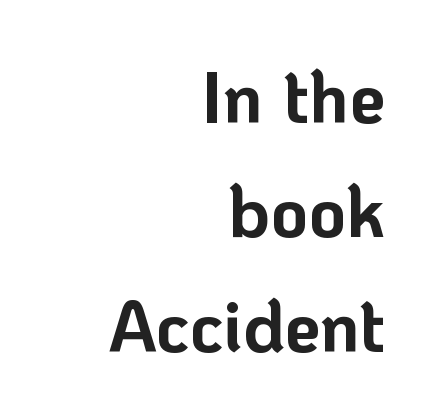
The image shows 72 px bold sans-serif type, upright; set right-aligned, normal line spacing (1.59x), normal letter spacing, not underlined; low stroke contrast and a medium x-height.
